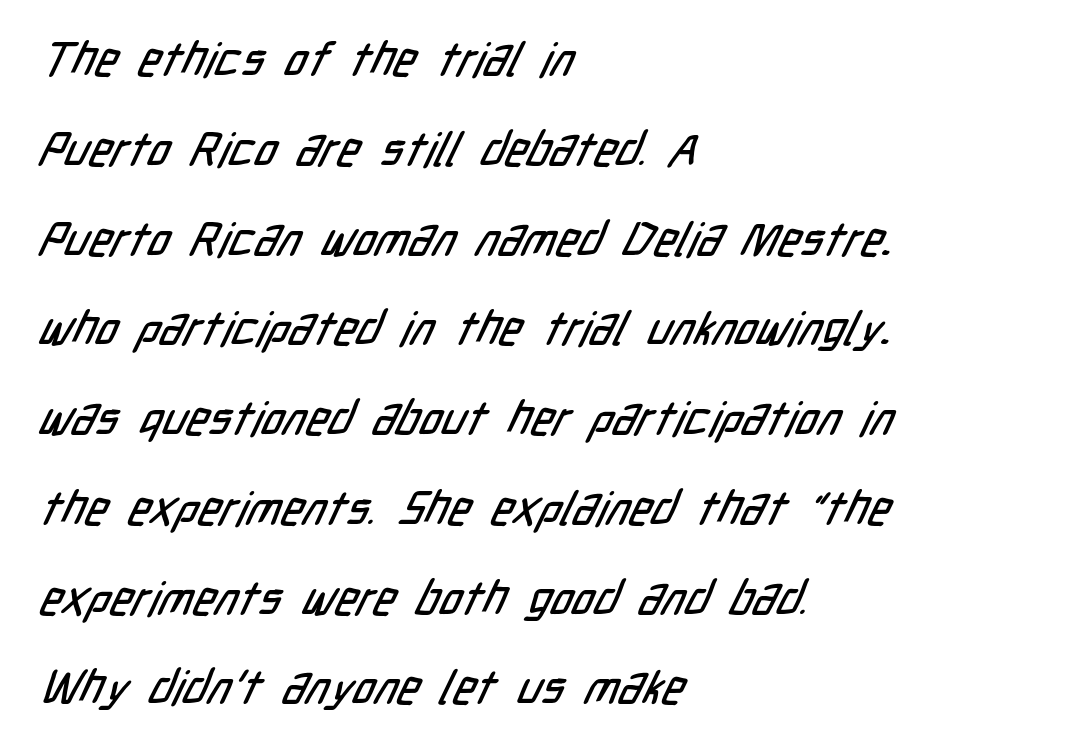
{"serif": "no", "width": "condensed", "stroke_contrast": "low", "x_height": "medium", "monospaced": "no", "underline": "no", "align": "left", "line_spacing": "loose", "line_spacing_ratio": 1.91, "letter_spacing": "normal", "letter_spacing_em": 0.0, "glyph_px": 47}
